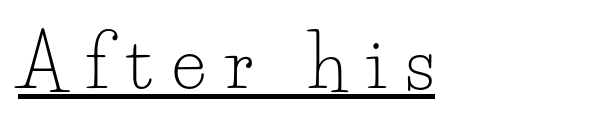
{"serif": "yes", "italic": "no", "bold": "no", "weight": "light", "width": "normal", "stroke_contrast": "low", "x_height": "small", "monospaced": "no", "underline": "yes", "align": "left", "letter_spacing": "wide", "letter_spacing_em": 0.27, "glyph_px": 72}
